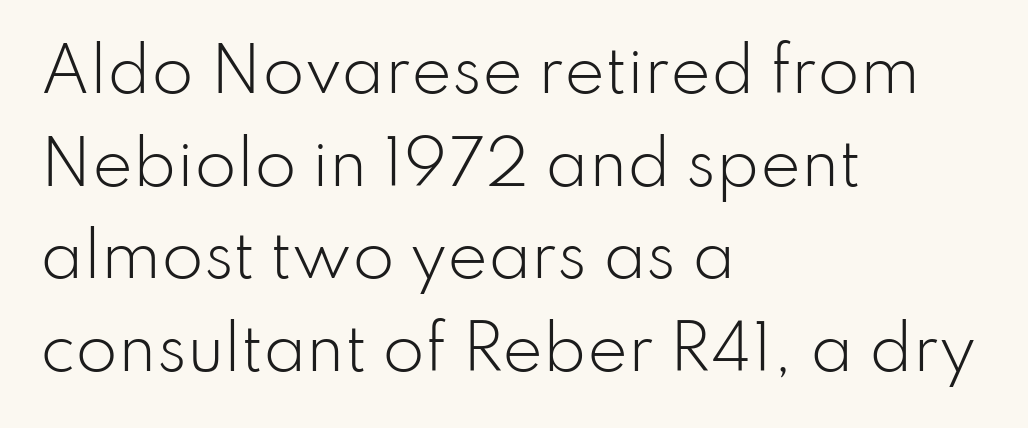
Q: Is the text bold? A: No.
Q: Is the text italic (slanted)? A: No, it is upright.
Q: Is the typeface a serif or a sans-serif typeface? A: Sans-serif.
Q: Is the text underlined? A: No.
Q: How is the paragraph aligned? A: Left-aligned.
Q: Is the spacing between letters normal or unusually wide? A: Normal.
Q: Is the spacing between lines tight, normal or loose? A: Normal.
Q: Width (condensed, normal, or wide)? A: Normal.
Q: Stroke contrast? A: Low.
Q: x-height? A: Small.
Q: Monospaced? A: No.
